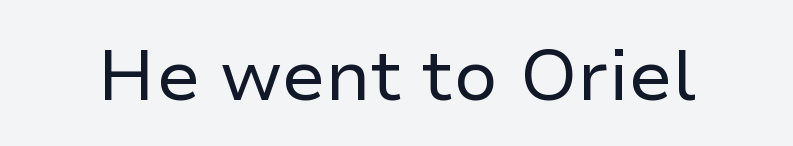
Compared with a typical body face, this is equally light or lighter still. This sample has the flowing, uneven cadence of proportional lettering. No italicization has been applied; the sample stays upright. Letterform terminals end flat and unadorned throughout the passage. The foot of each line stays bare and open.
